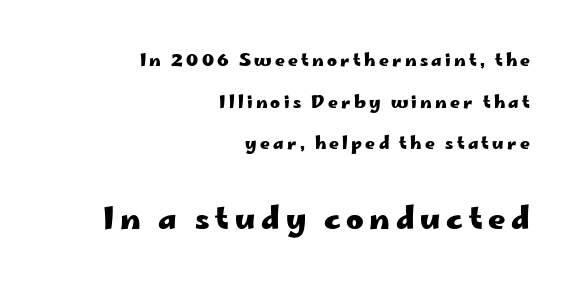
{"serif": "no", "italic": "no", "bold": "yes", "weight": "heavy", "width": "wide", "stroke_contrast": "low", "x_height": "small", "monospaced": "no", "underline": "no", "align": "right", "line_spacing": "loose", "line_spacing_ratio": 2.45, "larger_block": "second", "size_ratio": 1.76, "glyph_px": 30}
